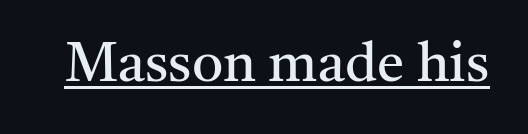
Q: Is the text bold? A: No.
Q: Is the text italic (slanted)? A: No, it is upright.
Q: Is the typeface a serif or a sans-serif typeface? A: Serif.
Q: Is the text underlined? A: Yes.
Q: Is the spacing between letters normal or unusually wide? A: Normal.
Q: Width (condensed, normal, or wide)? A: Normal.
Q: Stroke contrast? A: Medium.
Q: x-height? A: Medium.
Q: Monospaced? A: No.
